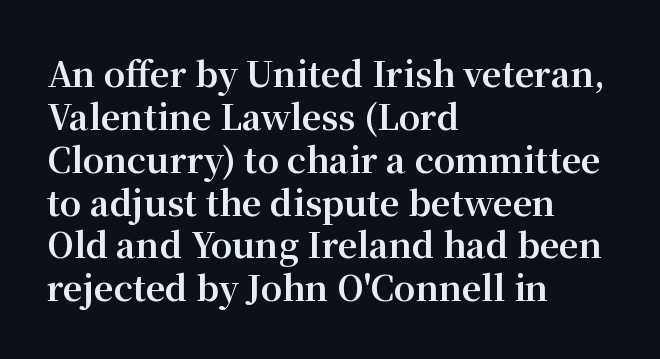
Check under the words: just untouched page. The lettering stays uniformly vertical, giving the passage a roman look. Each new line begins a customary step beneath the previous one. A serif font was chosen for this passage. Left-aligned paragraph, ragged on the right. Each glyph is drawn with heavy, bold strokes.
